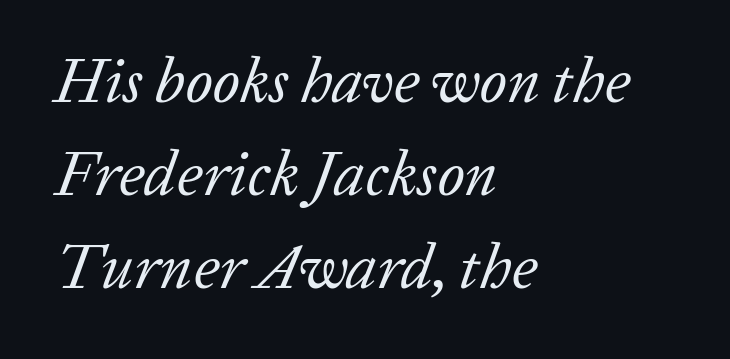
The image shows 63 px regular-weight serif type, italic (leaning right); set left-aligned, normal line spacing (1.48x), normal letter spacing, not underlined; low stroke contrast and a medium x-height.
